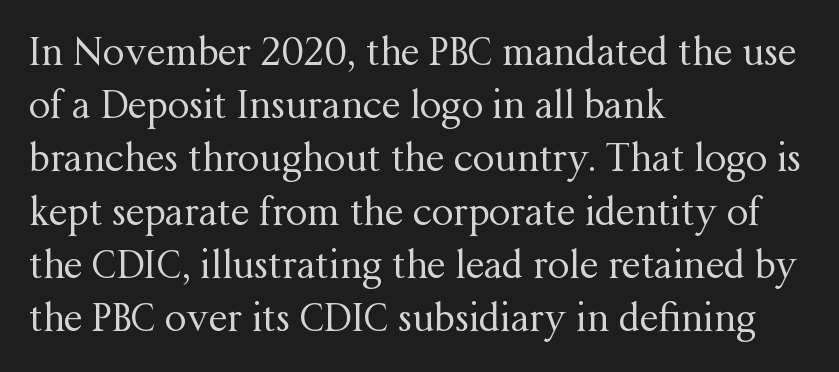
{"serif": "yes", "italic": "no", "bold": "no", "weight": "regular", "width": "normal", "stroke_contrast": "medium", "x_height": "medium", "monospaced": "no", "underline": "no", "align": "left", "line_spacing": "normal", "line_spacing_ratio": 1.4, "letter_spacing": "normal", "letter_spacing_em": 0.0, "glyph_px": 38}
